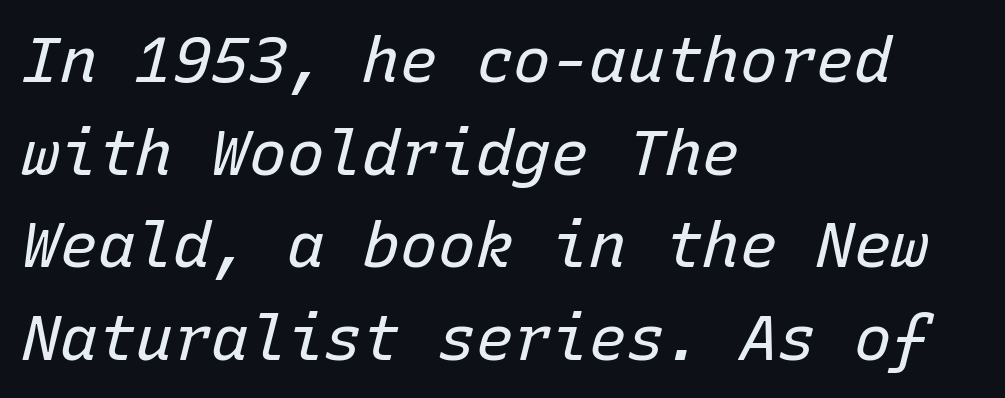
{"italic": "yes", "lean": "right", "slant_degrees": 15, "bold": "no", "weight": "regular", "width": "normal", "stroke_contrast": "low", "x_height": "medium", "monospaced": "yes", "underline": "no", "align": "left", "line_spacing": "normal", "line_spacing_ratio": 1.47, "letter_spacing": "normal", "letter_spacing_em": 0.0, "glyph_px": 63}
